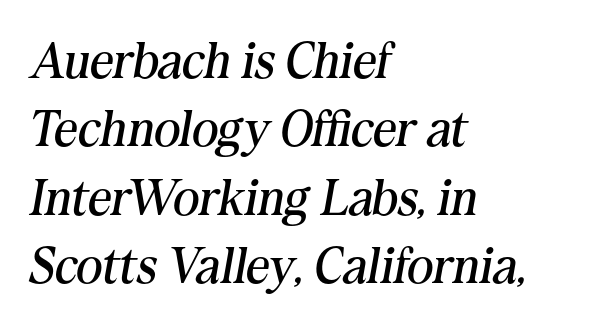
{"serif": "yes", "italic": "yes", "lean": "right", "slant_degrees": 10, "bold": "no", "weight": "regular", "width": "normal", "stroke_contrast": "medium", "x_height": "medium", "monospaced": "no", "underline": "no", "align": "left", "line_spacing": "normal", "line_spacing_ratio": 1.34, "letter_spacing": "normal", "letter_spacing_em": 0.0, "glyph_px": 51}
